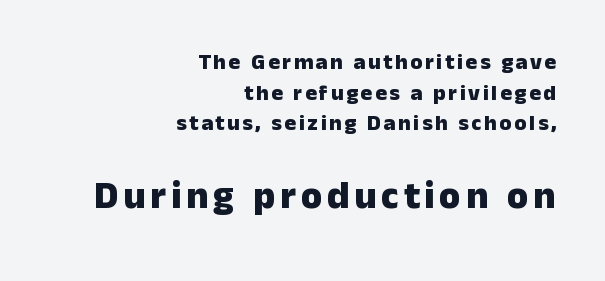
The lettering holds an erect, upright posture throughout. Regarding leading, the lines here are spaced in the standard way. In CSS terms this would be text-align: right. The sample has been set heavy, in full bold. Bigger letters appear in the bottom chunk; the top chunk is reduced. The letters advance in unequal steps, a hallmark of proportional type.
